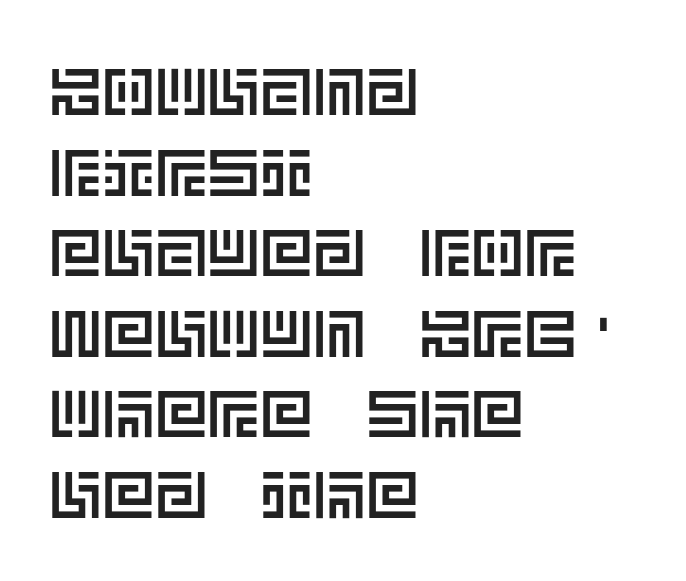
Q: Is the text italic (slanted)? A: No, it is upright.
Q: Is the text underlined? A: No.
Q: How is the paragraph aligned? A: Left-aligned.
Q: Is the spacing between letters normal or unusually wide? A: Normal.
Q: Width (condensed, normal, or wide)? A: Normal.
Q: x-height? A: Large.
